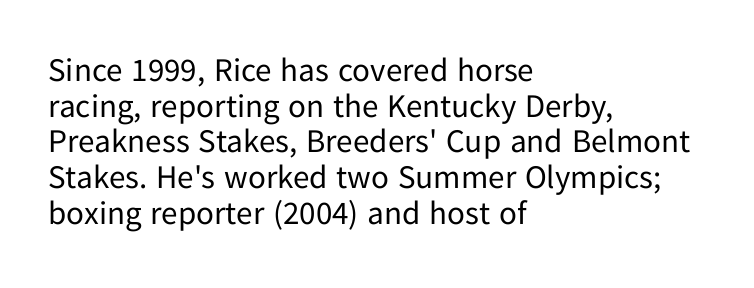
Reading down the column, the eye jumps only a short way to each next line. Italic? Not at all — the glyphs are vertical. Vertical stems look standard width or narrower in stroke. The face used here is a sans, in the tradition of grotesques and geometrics. Tracking here is standard; glyphs follow each other at the usual distance. Bare-footed words on every line.
